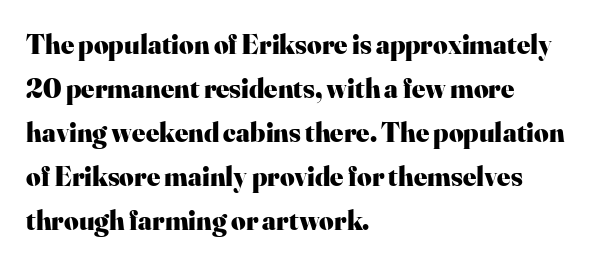
The face used here is seriffed, in the tradition of book romans. The face used here has the dense, thick strokes of a bold. One-word summary of the alignment: left. The passage shown is not underscored anywhere. These lines sit exactly where default settings would place them.
